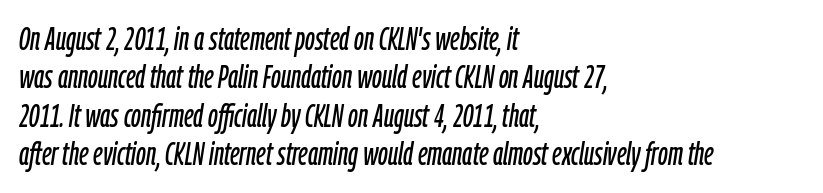
The letters advance in unequal steps, a hallmark of proportional type. Does extra space separate the letters? No, they use regular spacing. The text carries the slant typical of an italic or oblique font. Underlining? Definitely not there. Does the copy run flush right? No — it runs flush left.
